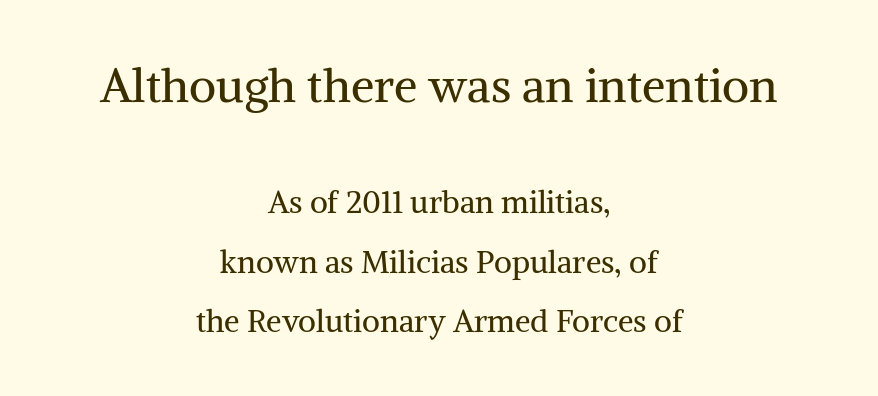
The image shows 47 px regular-weight serif type, upright; set centered, loose line spacing (1.91x), normal letter spacing, not underlined; the first (top) block is 1.52x larger; medium stroke contrast and a medium x-height.
